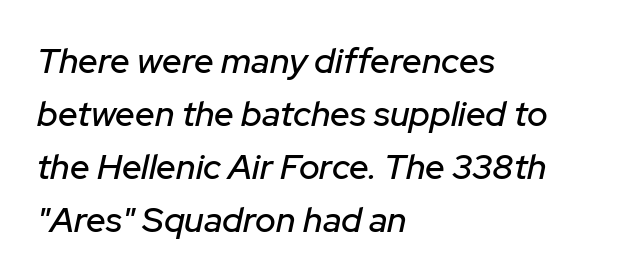
The image shows 35 px text type, italic (leaning right); set left-aligned, normal line spacing (1.51x), normal letter spacing, not underlined; low stroke contrast and a medium x-height.
